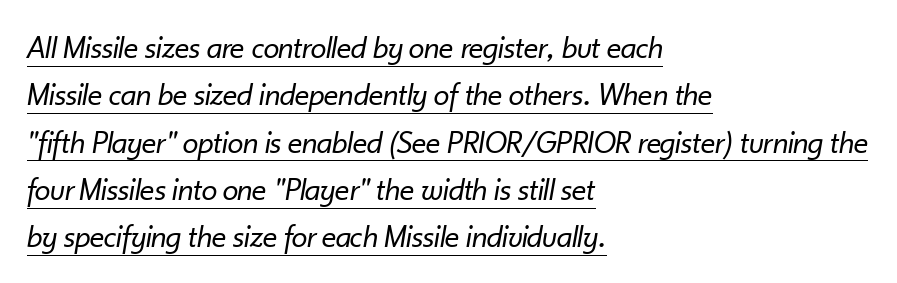
Q: Is the text bold? A: No.
Q: Is the text italic (slanted)? A: Yes, it leans right by about 10 degrees.
Q: Is the text underlined? A: Yes.
Q: How is the paragraph aligned? A: Left-aligned.
Q: Is the spacing between letters normal or unusually wide? A: Normal.
Q: Is the spacing between lines tight, normal or loose? A: Normal.
Q: Width (condensed, normal, or wide)? A: Normal.
Q: Stroke contrast? A: Low.
Q: x-height? A: Small.
Q: Monospaced? A: No.
